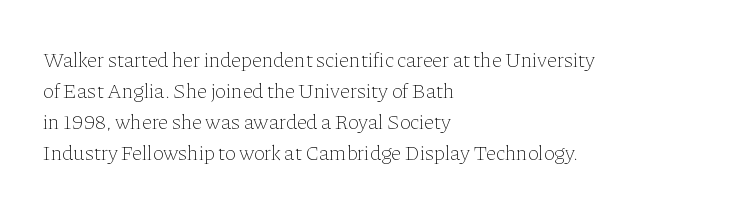
{"italic": "no", "bold": "no", "underline": "no", "align": "left", "line_spacing": "normal", "line_spacing_ratio": 1.48, "letter_spacing": "normal", "letter_spacing_em": 0.0, "glyph_px": 21}
